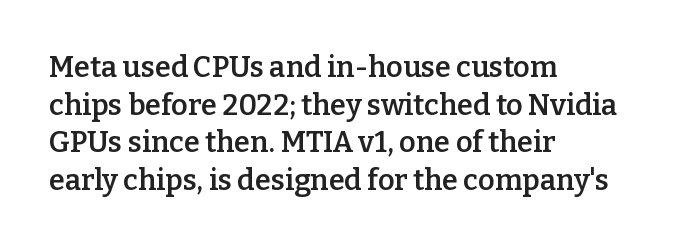
The image shows 29 px semibold serif type, upright; set left-aligned, normal line spacing (1.3x), normal letter spacing, not underlined; low stroke contrast and a medium x-height.
